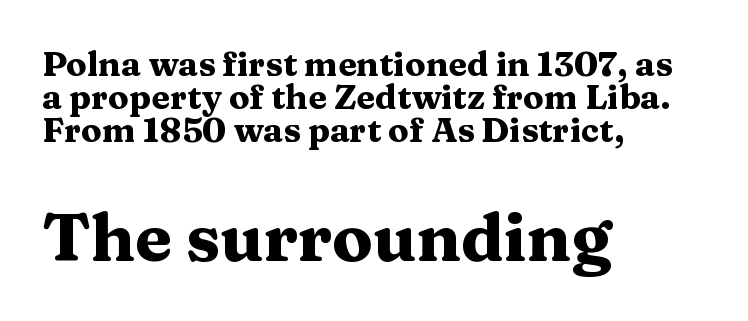
{"serif": "yes", "italic": "no", "bold": "yes", "weight": "heavy", "width": "wide", "stroke_contrast": "medium", "x_height": "medium", "monospaced": "no", "underline": "no", "align": "left", "line_spacing": "tight", "line_spacing_ratio": 0.97, "letter_spacing": "normal", "letter_spacing_em": 0.0, "larger_block": "second", "size_ratio": 1.97, "glyph_px": 67}
